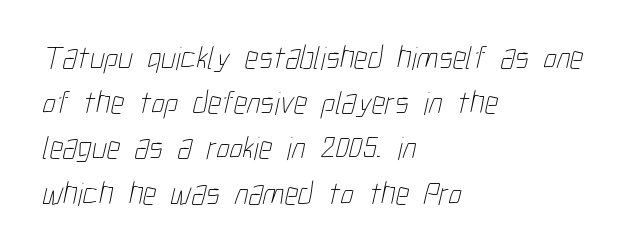
{"bold": "no", "weight": "thin", "width": "condensed", "stroke_contrast": "low", "x_height": "medium", "monospaced": "no", "underline": "no", "align": "left", "line_spacing": "normal", "line_spacing_ratio": 1.37, "letter_spacing": "normal", "letter_spacing_em": 0.0, "glyph_px": 33}
